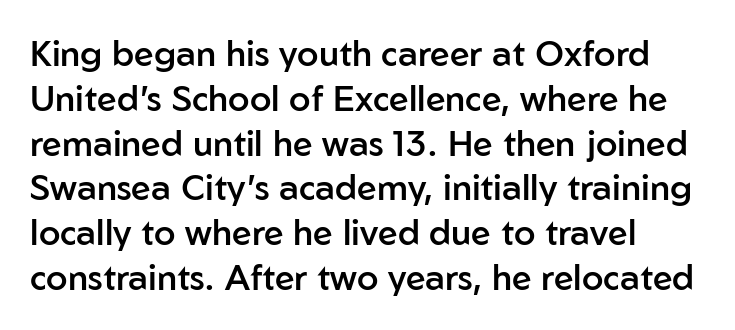
{"serif": "no", "italic": "no", "bold": "semi", "weight": "semibold", "width": "normal", "stroke_contrast": "low", "x_height": "medium", "monospaced": "no", "underline": "no", "align": "left", "line_spacing": "normal", "line_spacing_ratio": 1.28, "letter_spacing": "normal", "letter_spacing_em": 0.0, "glyph_px": 35}
